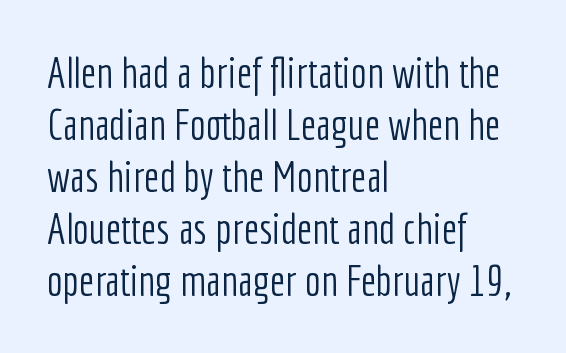
Is this a fixed-width face? No — the glyphs have proportional, varying widths. No italicization has been applied; the sample stays upright. The face used here is a sans, in the tradition of grotesques and geometrics. Does the copy run flush right? No — it runs flush left.
